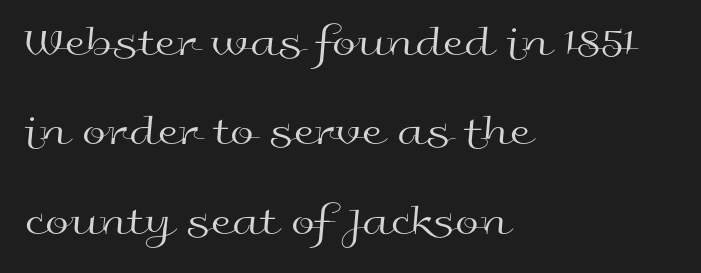
The image shows 43 px regular-weight, wide sans-serif type, upright; set left-aligned, loose line spacing (2.08x), normal letter spacing, not underlined; a medium x-height.
